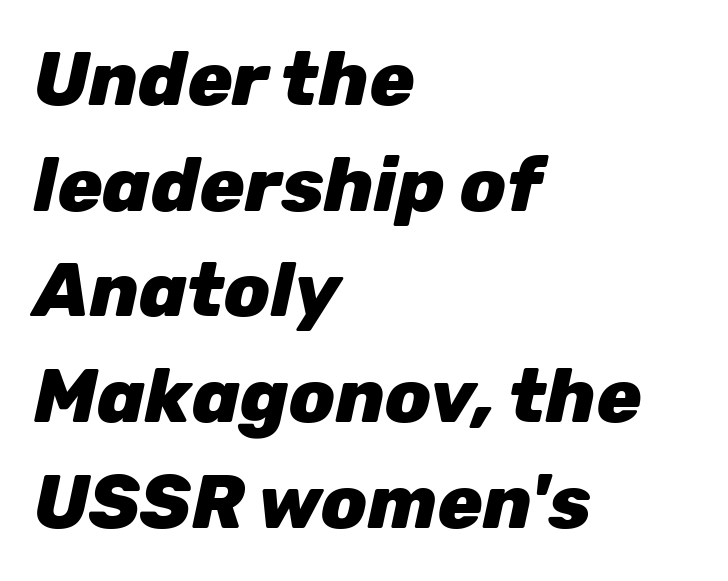
The image shows 75 px heavy type, italic (leaning right); set left-aligned, normal line spacing (1.41x), normal letter spacing, not underlined; low stroke contrast and a medium x-height.
